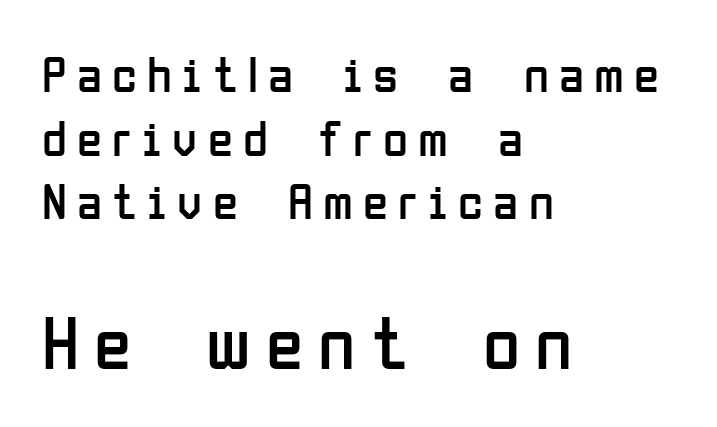
Looks like regular typesetting: each glyph gets only the width it needs. The passage shown begins with its smaller block and ends with its larger one. Alignment: flush left. These lines were composed using upright roman letters. Underline: absent. The letterforms sit at book weight or below.
